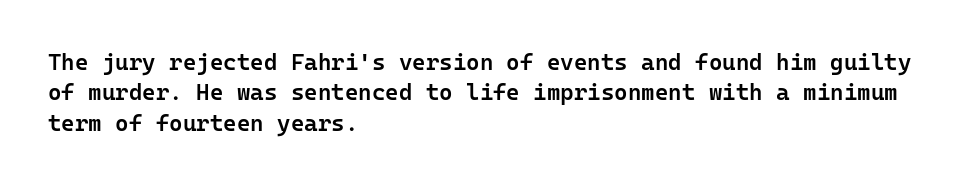
Q: Is the text bold? A: Semi-bold.
Q: Is the text italic (slanted)? A: No, it is upright.
Q: Is the text underlined? A: No.
Q: How is the paragraph aligned? A: Left-aligned.
Q: Is the spacing between letters normal or unusually wide? A: Normal.
Q: Is the spacing between lines tight, normal or loose? A: Normal.
